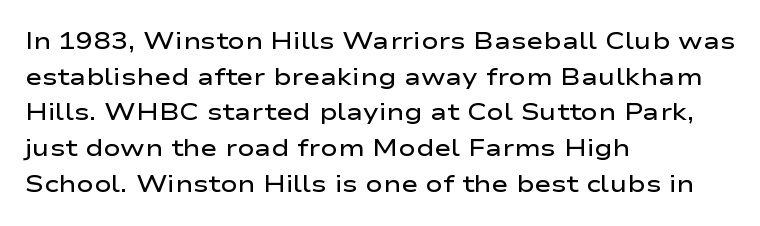
Q: Is the text bold? A: Semi-bold.
Q: Is the text italic (slanted)? A: No, it is upright.
Q: Is the text underlined? A: No.
Q: How is the paragraph aligned? A: Left-aligned.
Q: Is the spacing between letters normal or unusually wide? A: Normal.
Q: Is the spacing between lines tight, normal or loose? A: Normal.
